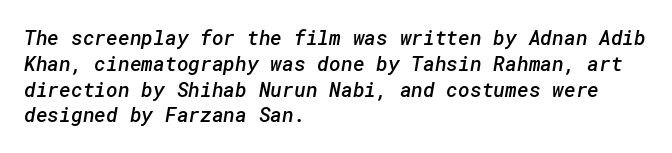
This block has exactly the height ordinary leading produces. The string is rendered with underlining switched off. Default kerning and tracking; the words read as compact shapes. Emphasis by weight is partial: semibold. All the whitespace from short lines collects on the right.
